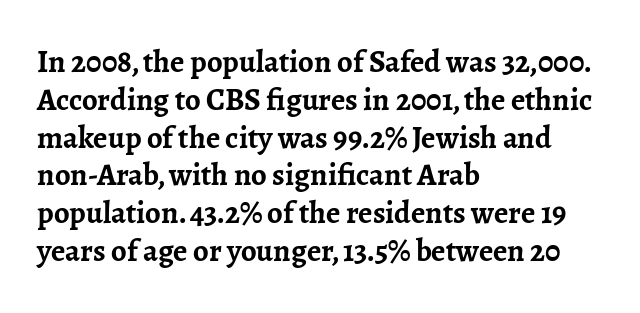
Classification — serif. The lines are quadded left. This is the regular roman posture of the typeface. A typesetter would call this zero additional tracking. The strokes are fattened all the way to bold.
